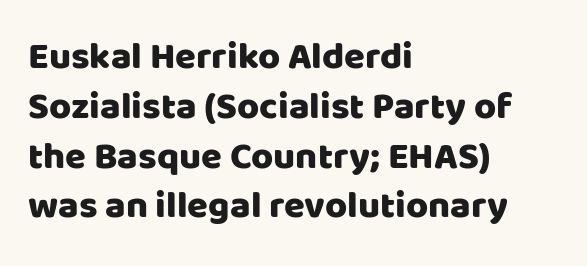
{"serif": "no", "italic": "no", "width": "normal", "stroke_contrast": "low", "x_height": "large", "monospaced": "no", "underline": "no", "align": "left", "line_spacing": "normal", "line_spacing_ratio": 1.31, "letter_spacing": "normal", "letter_spacing_em": 0.0, "glyph_px": 38}
